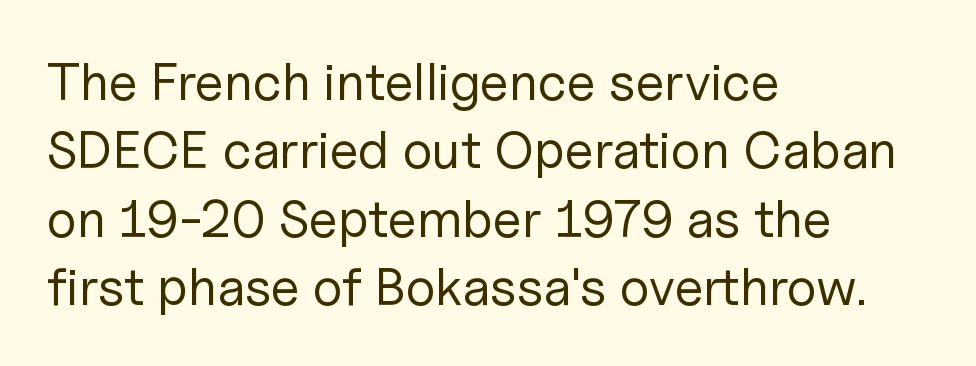
The image shows 53 px regular-weight sans-serif type, upright; set left-aligned, normal line spacing (1.29x), normal letter spacing, not underlined; low stroke contrast and a medium x-height.
